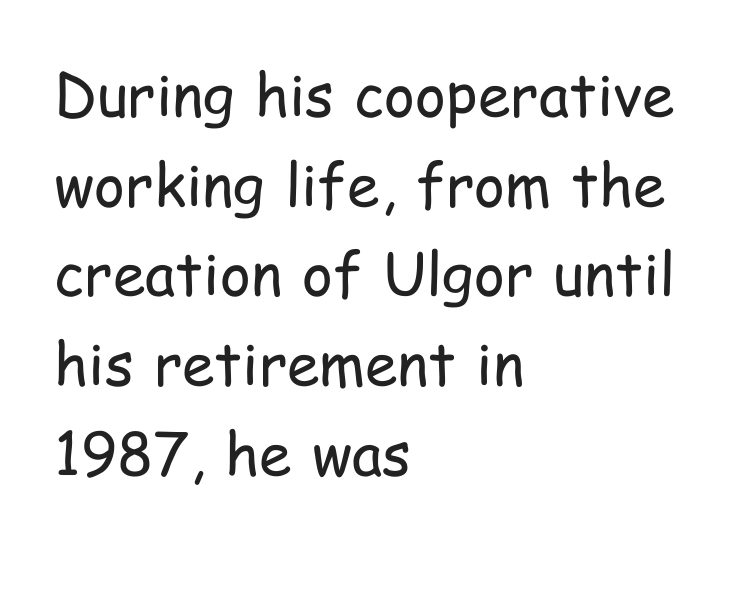
Normally led — the rows are evenly, conventionally spaced. The passage shown is typed in a proportional face where columns would drift. Check under the words: just untouched page. Stroke mass is kept to a normal reading level or below.
